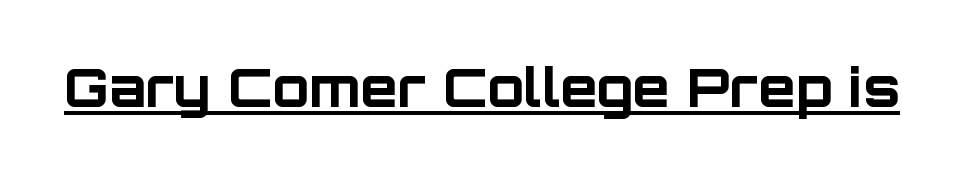
The image shows 54 px bold sans-serif type, upright; set normal letter spacing, underlined; low stroke contrast and a large x-height.
